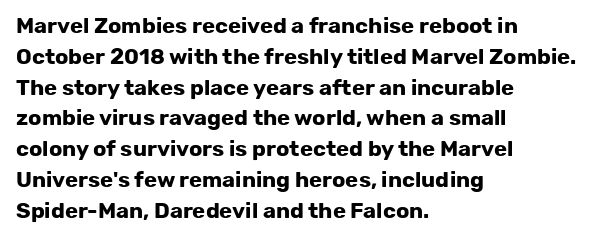
Q: Is the text bold? A: Yes.
Q: Is the text italic (slanted)? A: No, it is upright.
Q: Is the text underlined? A: No.
Q: How is the paragraph aligned? A: Left-aligned.
Q: Is the spacing between letters normal or unusually wide? A: Normal.
Q: Is the spacing between lines tight, normal or loose? A: Normal.
